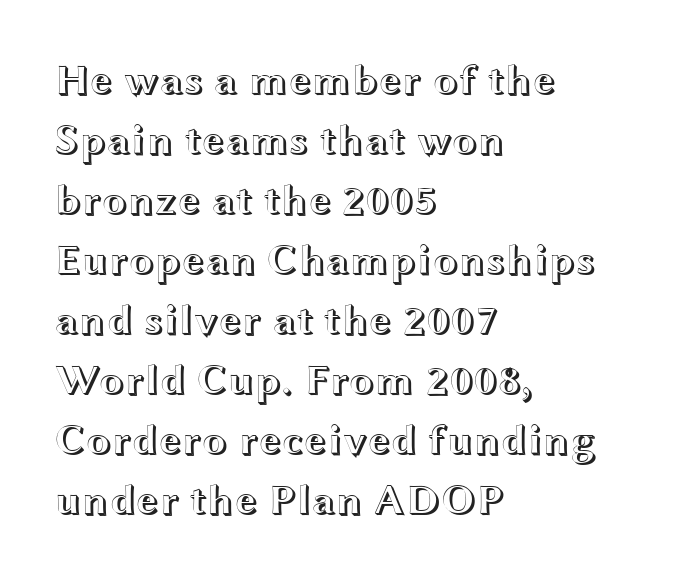
The image shows 42 px wide type, upright; set left-aligned, normal line spacing (1.43x), normal letter spacing, not underlined; a medium x-height.
